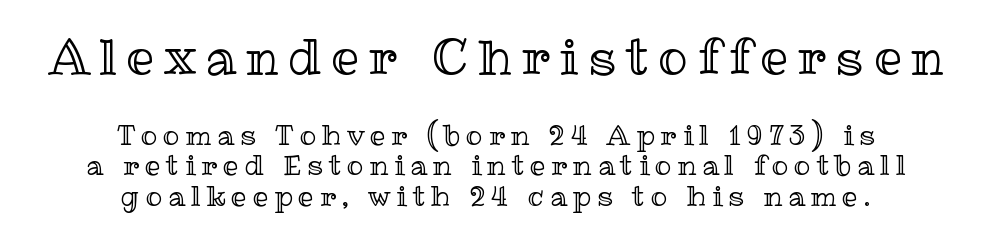
This rendering features lettering with no underline. Rendered with straight, roman letterforms. The passage shown begins with its larger block and ends with its smaller one. The letterforms stand isolated, each surrounded by extra space. Compared with typical paragraphs, the rows here are closer together.
